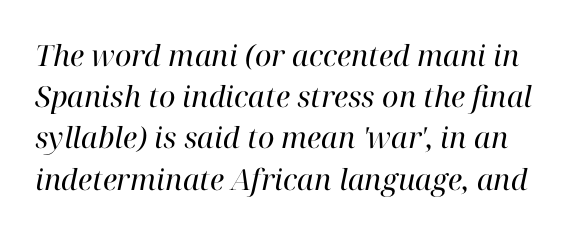
The image shows 29 px regular-weight serif type, italic (leaning right); set normal line spacing (1.42x), normal letter spacing, not underlined; high stroke contrast and a medium x-height.
